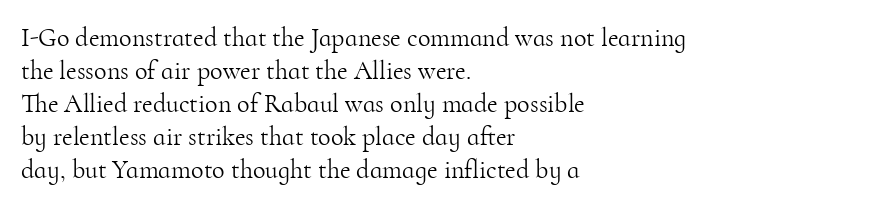
{"italic": "no", "bold": "no", "underline": "no", "align": "left", "line_spacing": "normal", "line_spacing_ratio": 1.27, "letter_spacing": "normal", "letter_spacing_em": 0.0, "glyph_px": 26}
